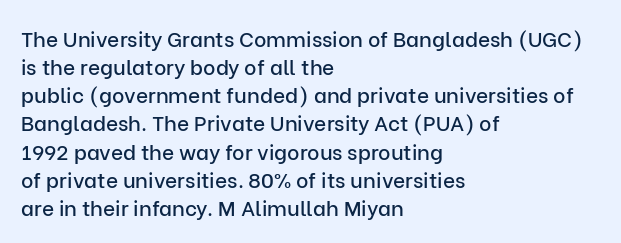
Teacher's note: observe the even left margin — that is flush-left alignment. No italicization has been applied; the sample stays upright. Clear beneath every line of the passage. Honestly, the letter spacing is just normal — you wouldn't notice it. A typesetter would call this leading conventional body-copy spacing.
